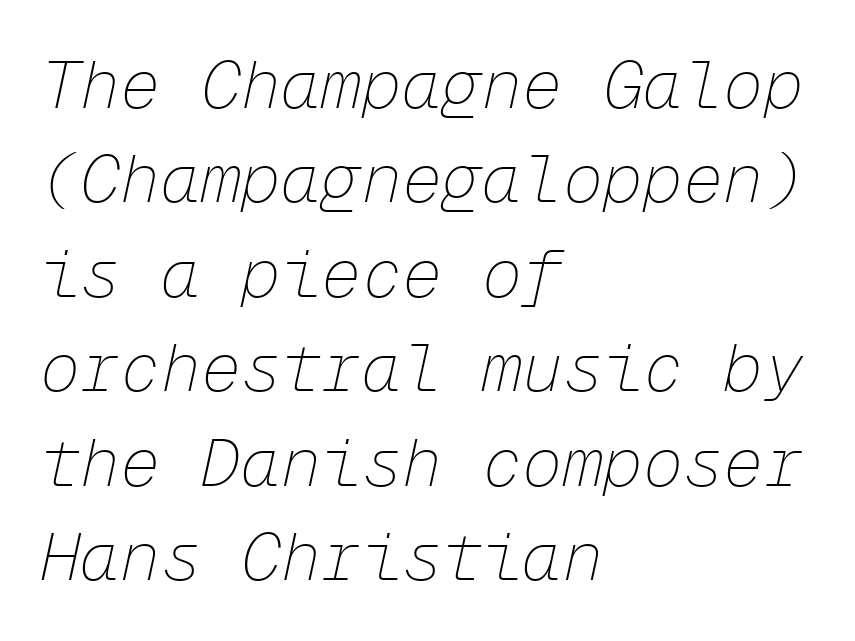
The image shows 67 px thin type, italic (leaning right), monospaced; set left-aligned, normal line spacing (1.41x), normal letter spacing, not underlined; low stroke contrast and a medium x-height.
